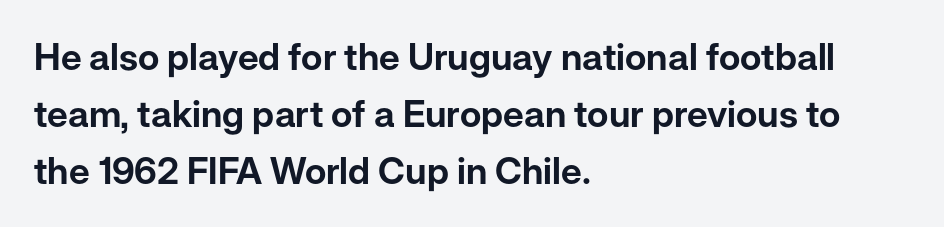
Are there feet on the stems? There aren't — it's a sans. The letters advance in unequal steps, a hallmark of proportional type. The horizontal fit of the characters is conventional and even. A normal amount of white space separates one row of letters from the next. Just letters on the line, the space beneath them empty.
